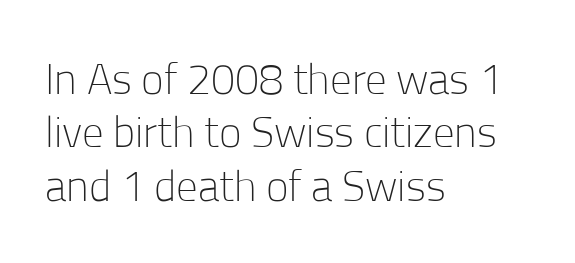
Q: Is the text bold? A: No.
Q: Is the text italic (slanted)? A: No, it is upright.
Q: Is the typeface a serif or a sans-serif typeface? A: Sans-serif.
Q: Is the text underlined? A: No.
Q: How is the paragraph aligned? A: Left-aligned.
Q: Is the spacing between letters normal or unusually wide? A: Normal.
Q: Width (condensed, normal, or wide)? A: Normal.
Q: Stroke contrast? A: Low.
Q: x-height? A: Medium.
Q: Monospaced? A: No.
